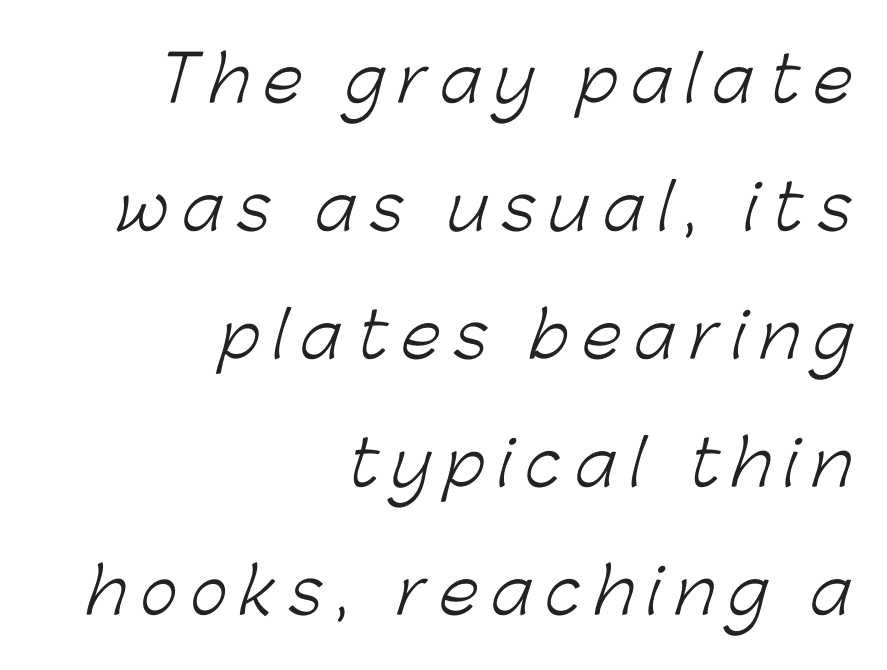
{"serif": "no", "bold": "no", "weight": "light", "width": "normal", "stroke_contrast": "low", "x_height": "medium", "monospaced": "no", "underline": "no", "align": "right", "line_spacing": "loose", "line_spacing_ratio": 2.03, "letter_spacing": "wide", "letter_spacing_em": 0.22, "glyph_px": 63}
